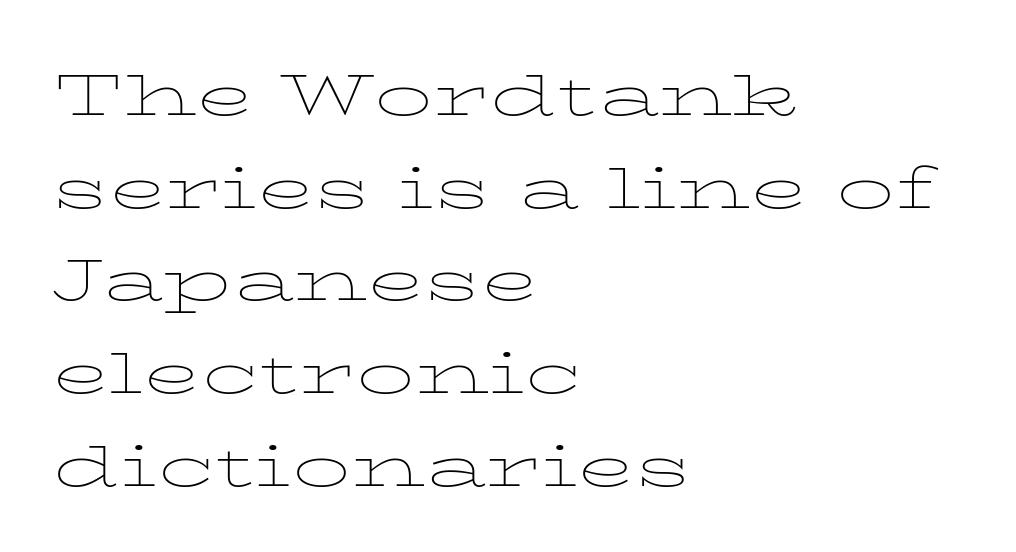
The image shows 76 px thin, wide type, upright; set left-aligned, line spacing 1.22x, normal letter spacing, not underlined; low stroke contrast and a medium x-height.
